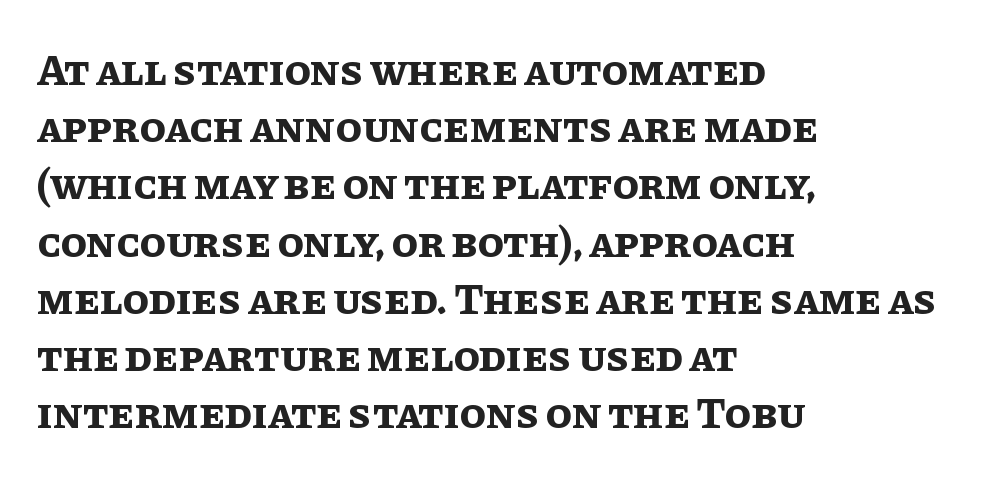
Q: Is the text bold? A: Yes.
Q: Is the text italic (slanted)? A: No, it is upright.
Q: Is the text underlined? A: No.
Q: How is the paragraph aligned? A: Left-aligned.
Q: Is the spacing between letters normal or unusually wide? A: Normal.
Q: Is the spacing between lines tight, normal or loose? A: Normal.
Q: Width (condensed, normal, or wide)? A: Normal.
Q: Stroke contrast? A: Low.
Q: x-height? A: Large.
Q: Monospaced? A: No.
